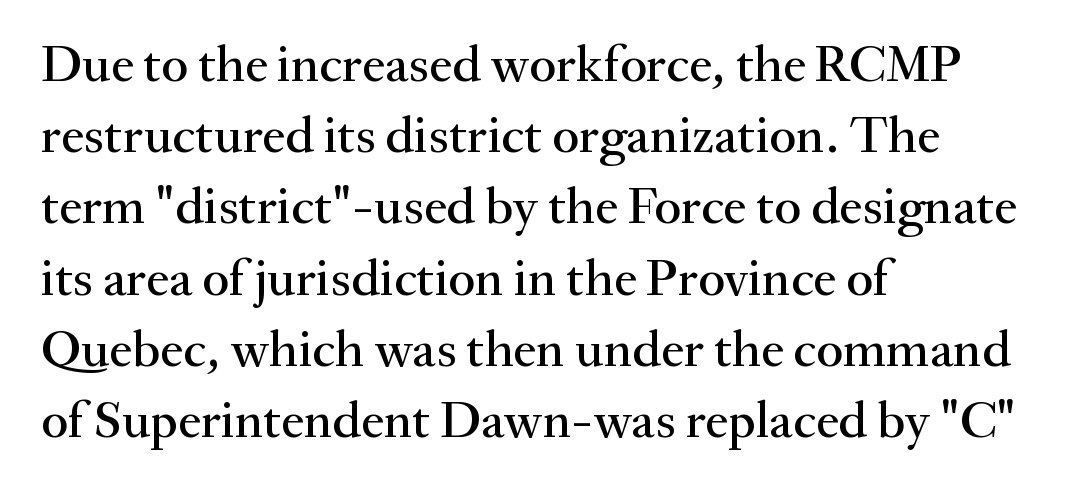
Does extra space separate the letters? No, they use regular spacing. Is this a sans? No — the strokes have serifs. Check the space under the baseline: it is left empty. Ordinary non-slanted type is in use. Which margin do the lines hug? The left one — the right edge is uneven. These lines are rendered in a variable-pitch font.
